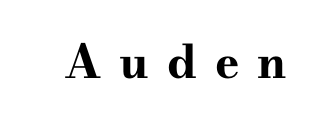
The image shows 46 px bold, wide serif type, upright; set unusually wide letter spacing (+0.39 em), not underlined; high stroke contrast and a small x-height.
